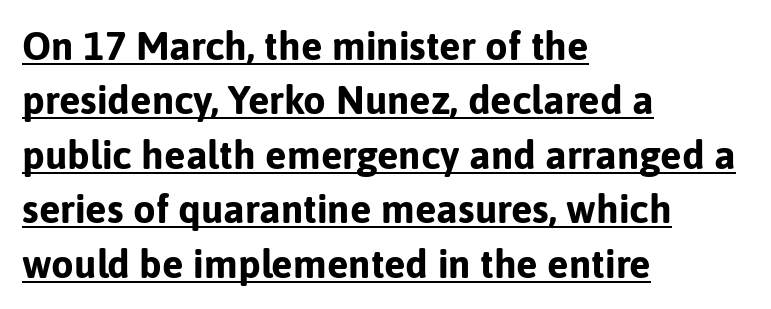
Q: Is the text bold? A: Yes.
Q: Is the text italic (slanted)? A: No, it is upright.
Q: Is the typeface a serif or a sans-serif typeface? A: Sans-serif.
Q: Is the text underlined? A: Yes.
Q: How is the paragraph aligned? A: Left-aligned.
Q: Is the spacing between letters normal or unusually wide? A: Normal.
Q: Is the spacing between lines tight, normal or loose? A: Normal.
Q: Width (condensed, normal, or wide)? A: Normal.
Q: Stroke contrast? A: Low.
Q: x-height? A: Medium.
Q: Monospaced? A: No.
